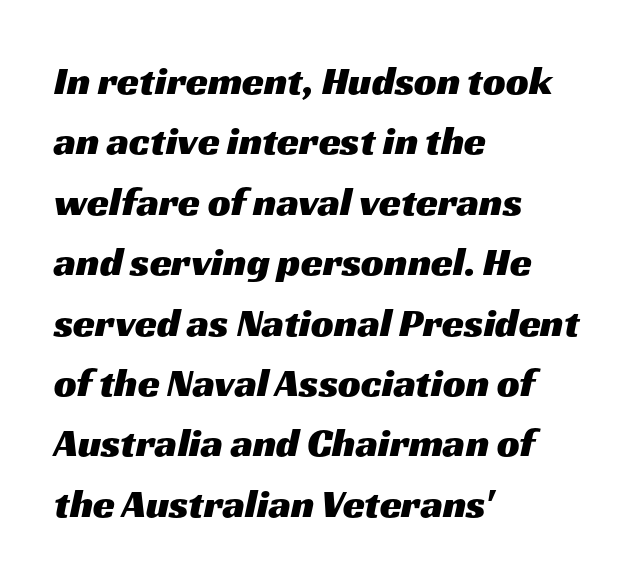
{"serif": "no", "width": "wide", "stroke_contrast": "medium", "x_height": "medium", "monospaced": "no", "underline": "no", "align": "left", "line_spacing": "normal", "line_spacing_ratio": 1.51, "letter_spacing": "normal", "letter_spacing_em": 0.0, "glyph_px": 40}
